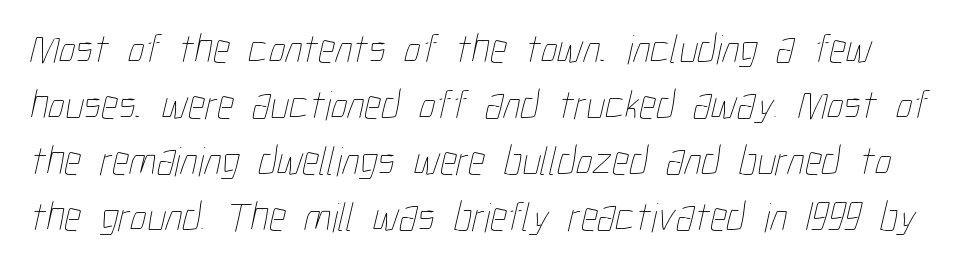
The image shows 42 px thin, condensed type; set normal line spacing (1.33x), normal letter spacing, not underlined; low stroke contrast and a medium x-height.
